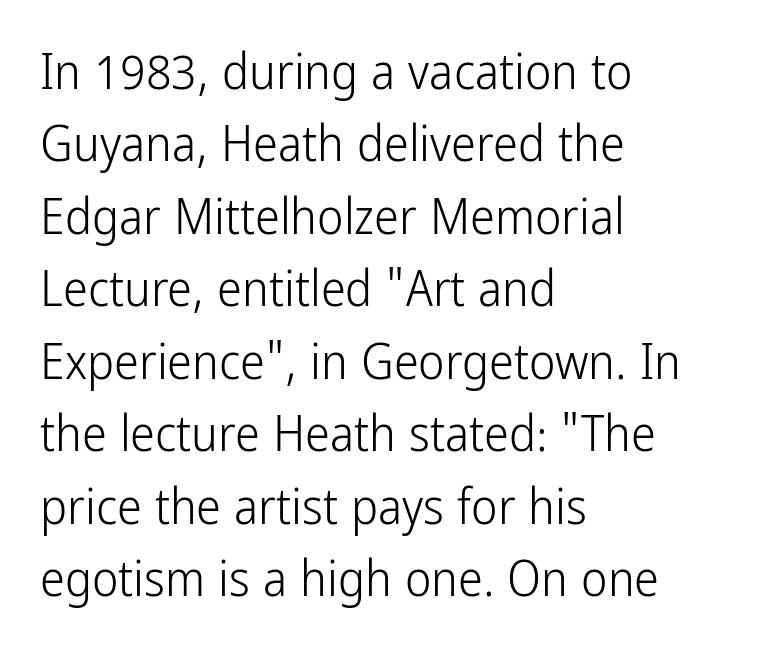
The image shows 50 px light, condensed sans-serif type, upright; set left-aligned, normal line spacing (1.45x), normal letter spacing, not underlined; low stroke contrast and a medium x-height.
